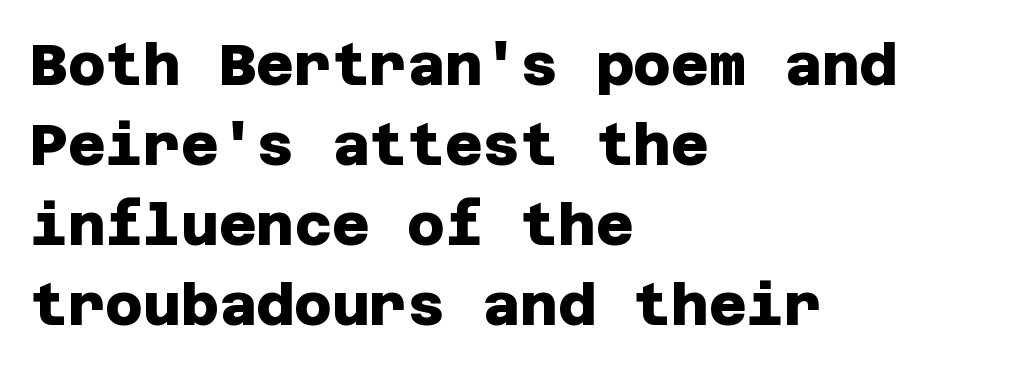
Q: Is the text bold? A: Yes.
Q: Is the typeface a serif or a sans-serif typeface? A: Sans-serif.
Q: Is the text underlined? A: No.
Q: How is the paragraph aligned? A: Left-aligned.
Q: Is the spacing between letters normal or unusually wide? A: Normal.
Q: Is the spacing between lines tight, normal or loose? A: Normal.
Q: Width (condensed, normal, or wide)? A: Normal.
Q: Stroke contrast? A: Low.
Q: x-height? A: Large.
